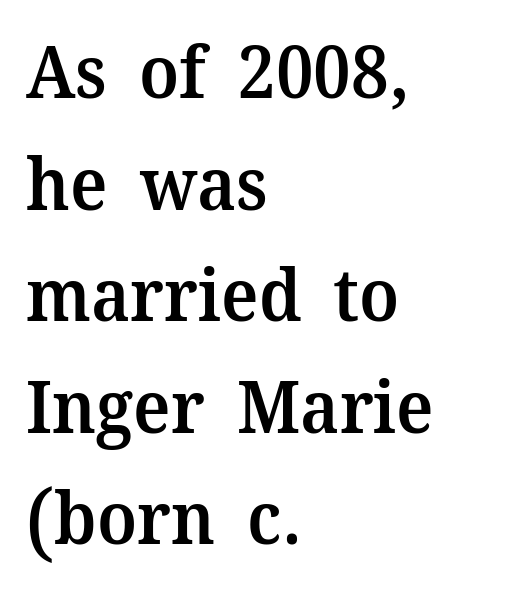
{"serif": "yes", "italic": "no", "bold": "semi", "weight": "semibold", "width": "normal", "stroke_contrast": "medium", "x_height": "medium", "monospaced": "no", "underline": "no", "align": "left", "line_spacing": "normal", "line_spacing_ratio": 1.55, "letter_spacing": "normal", "letter_spacing_em": 0.0, "glyph_px": 72}
